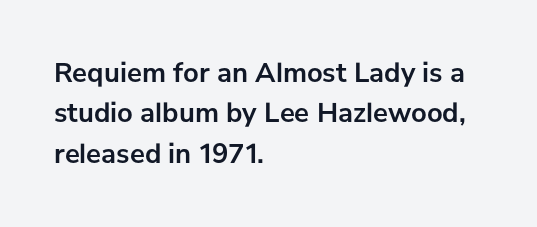
The image shows 28 px semibold sans-serif type, upright; set left-aligned, normal line spacing (1.44x), normal letter spacing, not underlined; low stroke contrast and a medium x-height.
